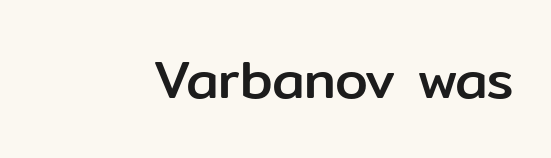
The image shows 53 px sans-serif type, upright; set normal letter spacing, not underlined; low stroke contrast and a medium x-height.
